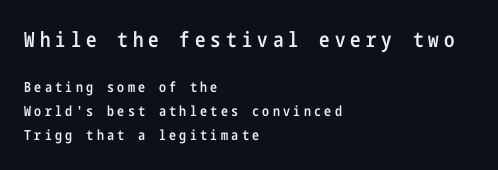
The image shows 21 px text type, upright; set left-aligned, line spacing 1.72x, unusually wide letter spacing (+0.24 em), not underlined; the first (top) block is 1.5x larger.
